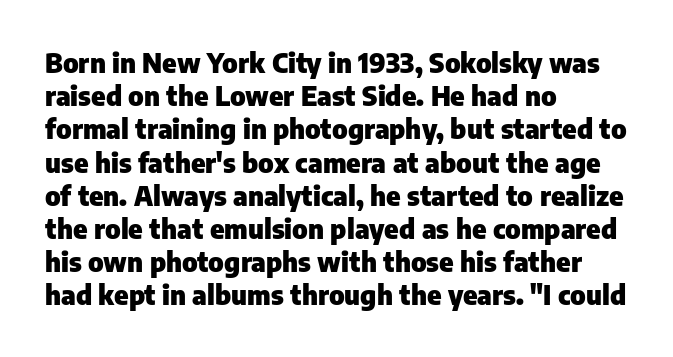
The image shows 27 px bold type, upright; set left-aligned, line spacing 1.23x, normal letter spacing, not underlined.
